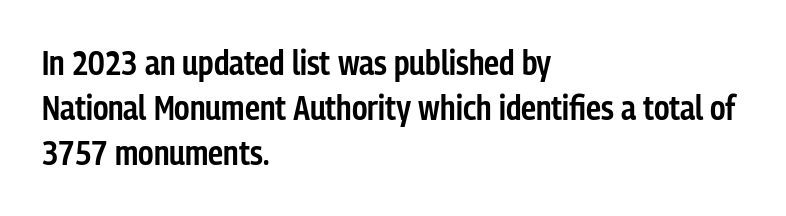
{"serif": "no", "italic": "no", "bold": "semi", "weight": "semibold", "width": "condensed", "stroke_contrast": "low", "x_height": "medium", "monospaced": "no", "underline": "no", "align": "left", "line_spacing": "normal", "line_spacing_ratio": 1.33, "letter_spacing": "normal", "letter_spacing_em": 0.0, "glyph_px": 34}
